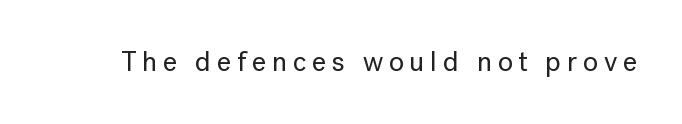
{"serif": "no", "italic": "no", "width": "normal", "stroke_contrast": "low", "x_height": "medium", "monospaced": "no", "underline": "no", "letter_spacing": "wide", "letter_spacing_em": 0.2, "glyph_px": 28}
